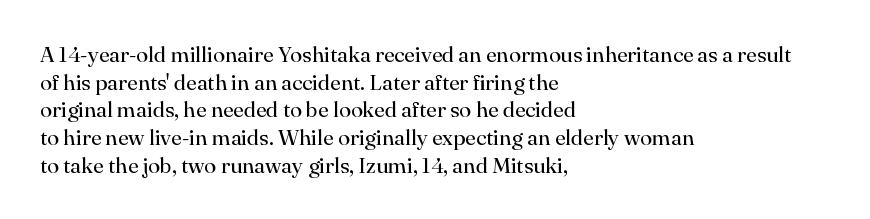
{"italic": "no", "bold": "no", "underline": "no", "align": "left", "line_spacing": "normal", "line_spacing_ratio": 1.26, "letter_spacing": "normal", "letter_spacing_em": 0.0, "glyph_px": 22}
